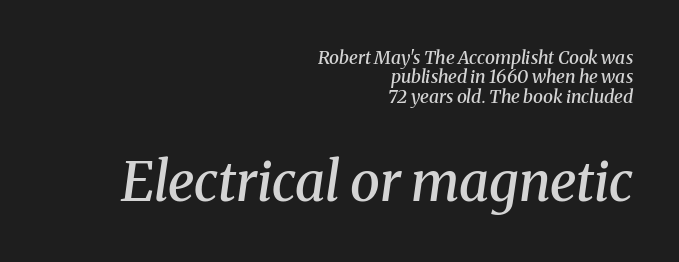
If you measured baseline to baseline, you'd find a short distance. The sample has been set in demibold, a notch under bold. The lettering tilts uniformly, giving the passage an italic look. Proportional: the letters do not fall into vertical columns.
